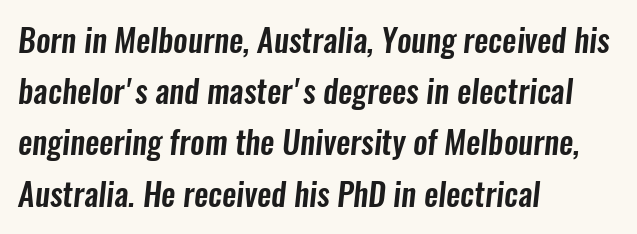
The image shows 32 px condensed sans-serif type; set left-aligned, normal line spacing (1.6x), normal letter spacing, not underlined; low stroke contrast and a medium x-height.
